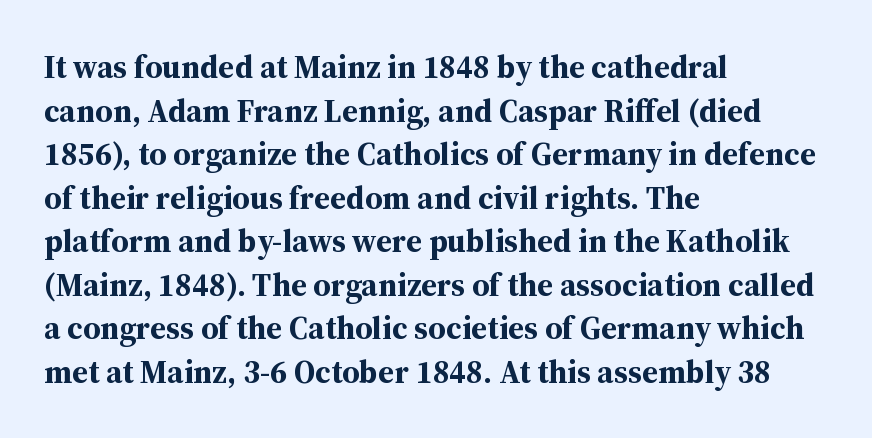
Q: Is the text bold? A: Yes.
Q: Is the text italic (slanted)? A: No, it is upright.
Q: Is the typeface a serif or a sans-serif typeface? A: Serif.
Q: Is the text underlined? A: No.
Q: How is the paragraph aligned? A: Left-aligned.
Q: Is the spacing between letters normal or unusually wide? A: Normal.
Q: Is the spacing between lines tight, normal or loose? A: Normal.
Q: Width (condensed, normal, or wide)? A: Normal.
Q: Stroke contrast? A: Medium.
Q: x-height? A: Medium.
Q: Monospaced? A: No.
